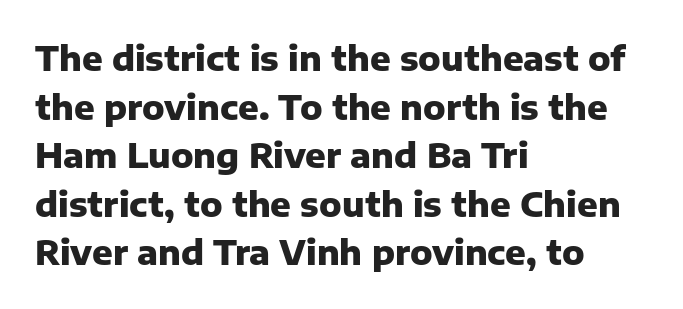
Typeset ragged right — the left edge is the straight one. Rule under the text: the space is simply empty. Nothing sits at the stroke ends, so this counts as sans-serif. A typesetter would call this proportional, since set widths differ per character. Italic: no, the glyphs are upright roman.
